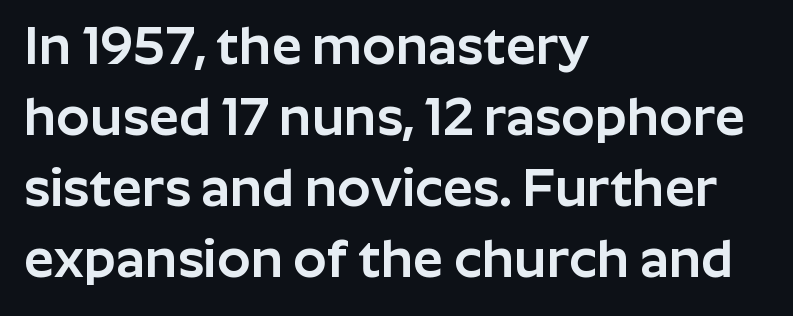
The image shows 53 px sans-serif type, upright; set left-aligned, normal line spacing (1.34x), normal letter spacing, not underlined; low stroke contrast and a medium x-height.
